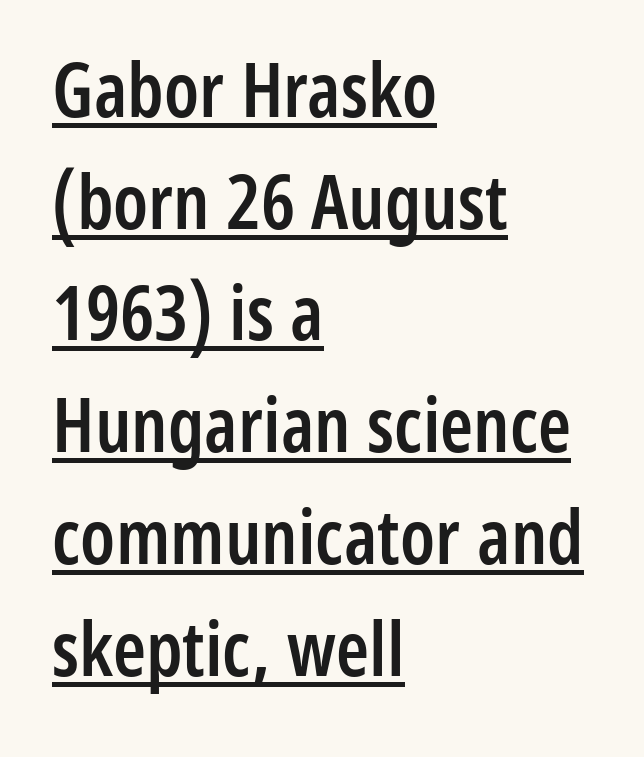
Q: Is the text bold? A: Semi-bold.
Q: Is the text italic (slanted)? A: No, it is upright.
Q: Is the typeface a serif or a sans-serif typeface? A: Sans-serif.
Q: Is the text underlined? A: Yes.
Q: How is the paragraph aligned? A: Left-aligned.
Q: Is the spacing between letters normal or unusually wide? A: Normal.
Q: Is the spacing between lines tight, normal or loose? A: Normal.
Q: Width (condensed, normal, or wide)? A: Condensed.
Q: Stroke contrast? A: Low.
Q: x-height? A: Medium.
Q: Monospaced? A: No.
